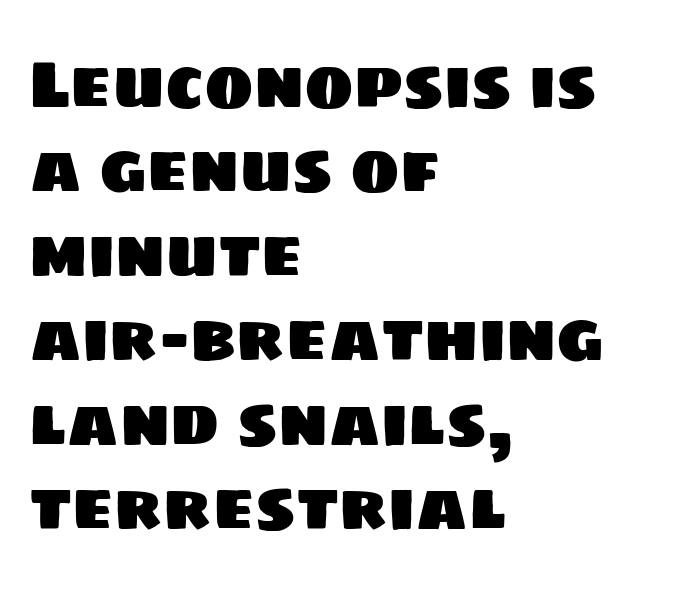
Unlike a traditional serif, this face leaves its strokes unadorned. The baseline area is clear. Visually the block forms a straight wall on the left and a jagged coastline on the right. You could call the tracking neutral — neither tight nor loose.
